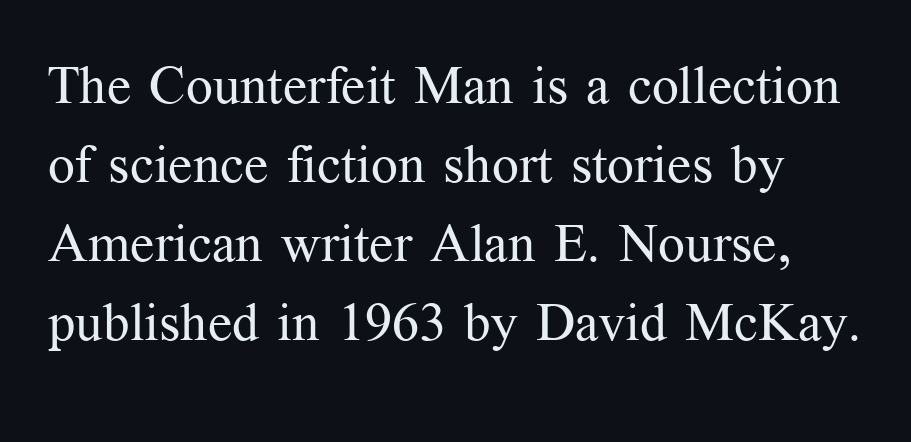
Q: Is the text bold? A: No.
Q: Is the text italic (slanted)? A: No, it is upright.
Q: Is the typeface a serif or a sans-serif typeface? A: Serif.
Q: Is the text underlined? A: No.
Q: Is the spacing between letters normal or unusually wide? A: Normal.
Q: Is the spacing between lines tight, normal or loose? A: Normal.
Q: Width (condensed, normal, or wide)? A: Normal.
Q: Stroke contrast? A: Medium.
Q: x-height? A: Medium.
Q: Monospaced? A: No.
